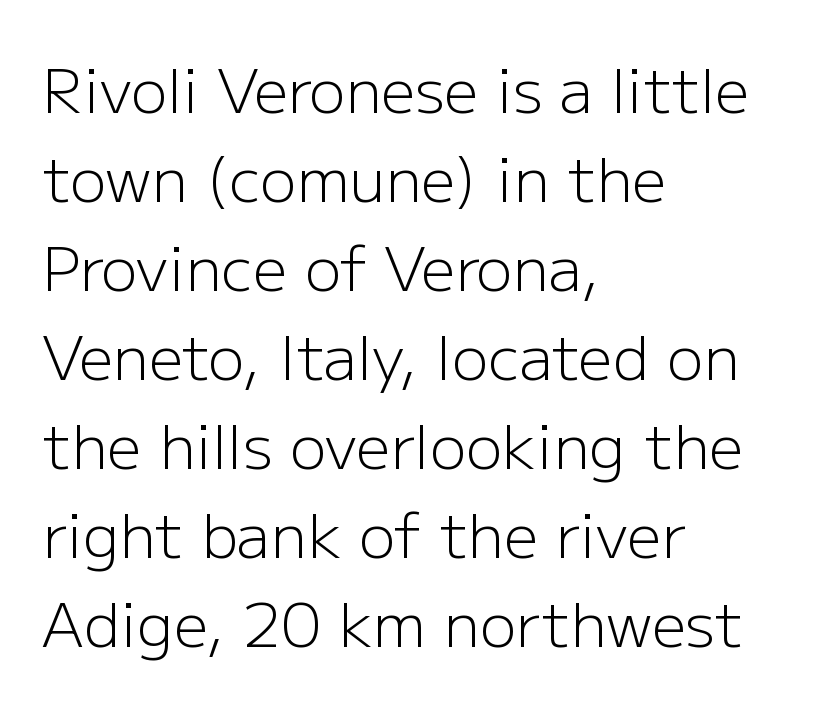
Q: Is the text bold? A: No.
Q: Is the text italic (slanted)? A: No, it is upright.
Q: Is the typeface a serif or a sans-serif typeface? A: Sans-serif.
Q: Is the text underlined? A: No.
Q: How is the paragraph aligned? A: Left-aligned.
Q: Is the spacing between letters normal or unusually wide? A: Normal.
Q: Is the spacing between lines tight, normal or loose? A: Normal.
Q: Width (condensed, normal, or wide)? A: Normal.
Q: Stroke contrast? A: Low.
Q: x-height? A: Medium.
Q: Monospaced? A: No.
